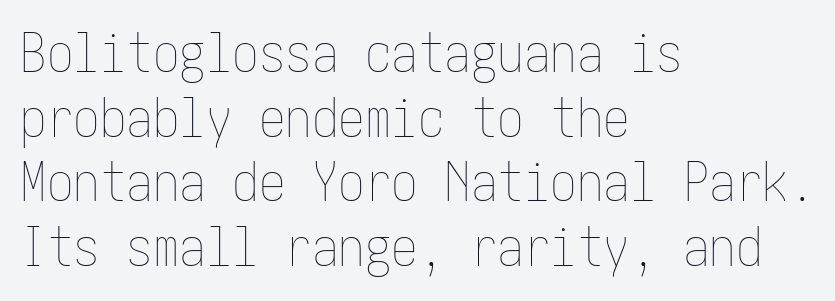
{"italic": "no", "bold": "no", "weight": "thin", "width": "condensed", "stroke_contrast": "low", "x_height": "medium", "underline": "no", "align": "left", "line_spacing_ratio": 1.22, "letter_spacing": "normal", "letter_spacing_em": 0.0, "glyph_px": 53}
